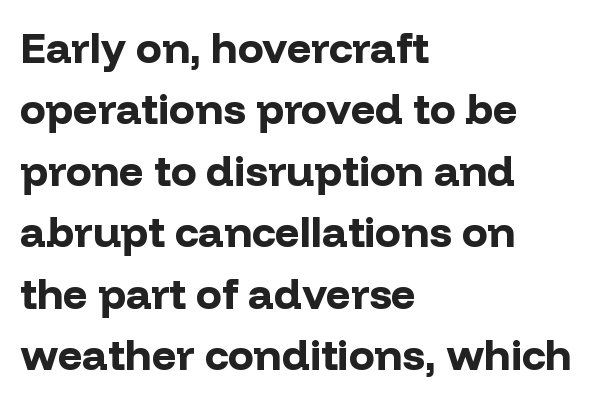
{"serif": "no", "italic": "no", "bold": "yes", "weight": "bold", "width": "normal", "stroke_contrast": "low", "x_height": "medium", "monospaced": "no", "underline": "no", "align": "left", "line_spacing": "normal", "line_spacing_ratio": 1.43, "letter_spacing": "normal", "letter_spacing_em": 0.0, "glyph_px": 43}
